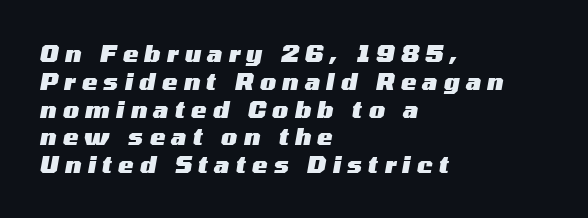
In CSS terms this would be text-align: left. The face used here has a pronounced slope to its letters. Glyph-to-glyph distance is far greater than everyday printed text. Its strokes are broad and dark, the hallmark of bold type. Check under the words: just untouched page.
